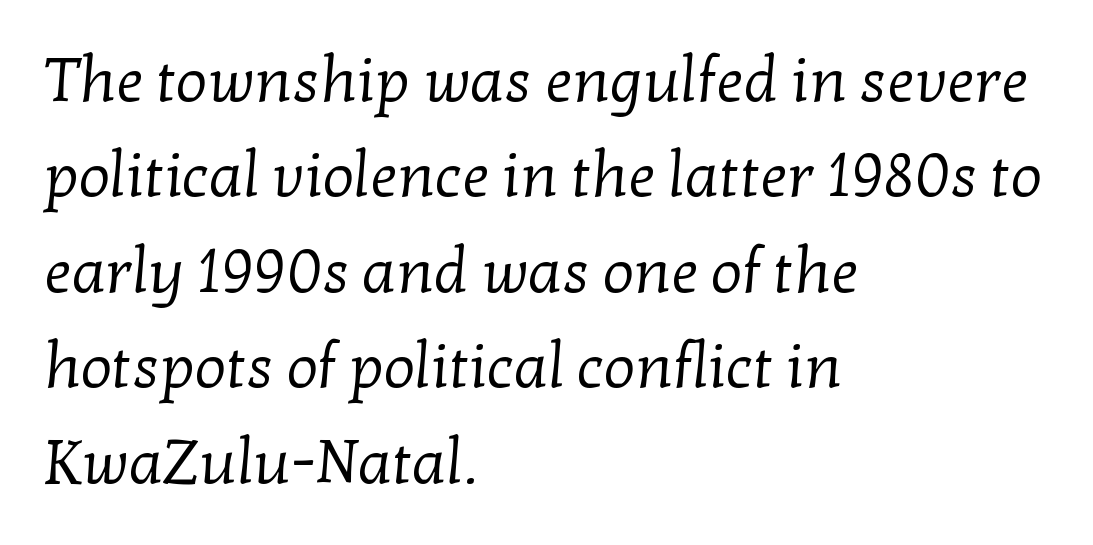
{"serif": "yes", "bold": "no", "weight": "regular", "width": "normal", "stroke_contrast": "low", "x_height": "medium", "monospaced": "no", "underline": "no", "align": "left", "line_spacing": "normal", "line_spacing_ratio": 1.54, "letter_spacing": "normal", "letter_spacing_em": 0.0, "glyph_px": 62}
